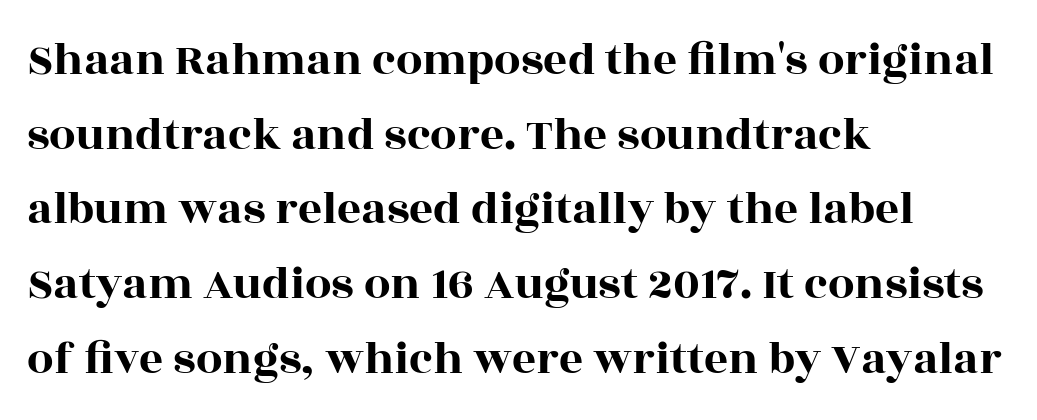
Descenders are the only things crossing below the line. Summary of vertical rhythm: regular, with standard interline spacing. To sum up the face: it has serifs. Think of a printed novel: that variable character pitch is what you see here.
